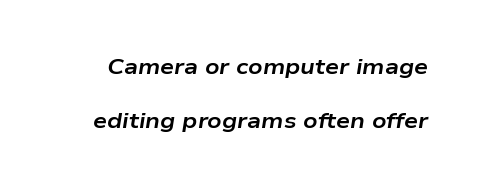
Q: Is the text bold? A: Yes.
Q: Is the text italic (slanted)? A: Yes, it leans right by about 9 degrees.
Q: Is the text underlined? A: No.
Q: Is the spacing between letters normal or unusually wide? A: Normal.
Q: Is the spacing between lines tight, normal or loose? A: Loose.
